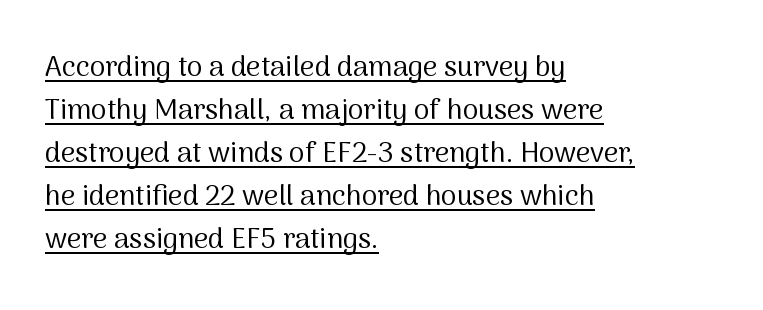
Underlined type. Line starts are locked; line ends wander. Characters follow at the spacing the type designer built in. Think standard paragraph weight, or any step lighter than that.
